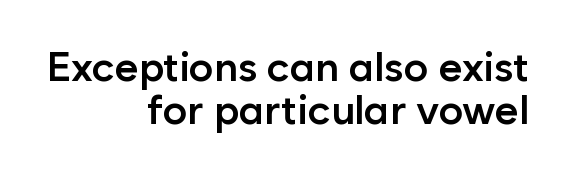
{"serif": "no", "italic": "no", "bold": "semi", "weight": "semibold", "width": "normal", "stroke_contrast": "low", "x_height": "medium", "monospaced": "no", "underline": "no", "align": "right", "line_spacing": "tight", "line_spacing_ratio": 1.05, "letter_spacing": "normal", "letter_spacing_em": 0.0, "glyph_px": 41}
